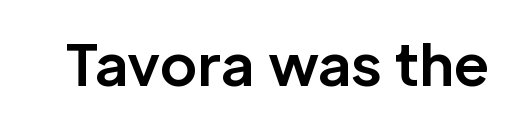
Q: Is the text bold? A: Yes.
Q: Is the text italic (slanted)? A: No, it is upright.
Q: Is the typeface a serif or a sans-serif typeface? A: Sans-serif.
Q: Is the text underlined? A: No.
Q: Is the spacing between letters normal or unusually wide? A: Normal.
Q: Width (condensed, normal, or wide)? A: Normal.
Q: Stroke contrast? A: Low.
Q: x-height? A: Medium.
Q: Monospaced? A: No.
